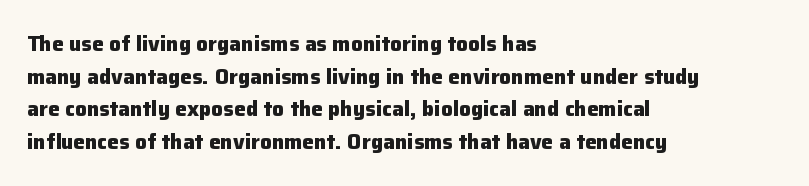
{"italic": "no", "bold": "yes", "underline": "no", "align": "left", "line_spacing": "normal", "line_spacing_ratio": 1.55, "letter_spacing": "normal", "letter_spacing_em": 0.0, "glyph_px": 21}
